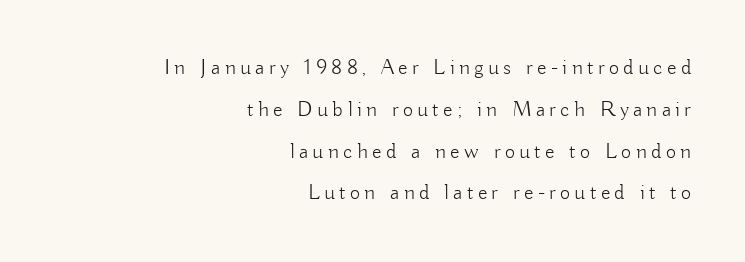
{"italic": "no", "bold": "no", "underline": "no", "align": "right", "line_spacing": "loose", "line_spacing_ratio": 1.9, "letter_spacing": "wide", "letter_spacing_em": 0.2, "glyph_px": 22}
